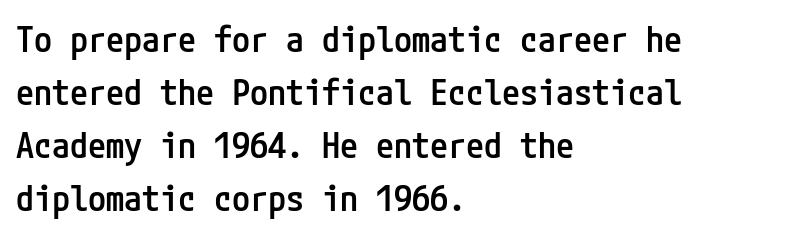
Q: Is the text bold? A: Semi-bold.
Q: Is the text italic (slanted)? A: No, it is upright.
Q: Is the typeface a serif or a sans-serif typeface? A: Sans-serif.
Q: Is the text underlined? A: No.
Q: How is the paragraph aligned? A: Left-aligned.
Q: Is the spacing between letters normal or unusually wide? A: Normal.
Q: Is the spacing between lines tight, normal or loose? A: Normal.
Q: Width (condensed, normal, or wide)? A: Condensed.
Q: Stroke contrast? A: Low.
Q: x-height? A: Medium.
